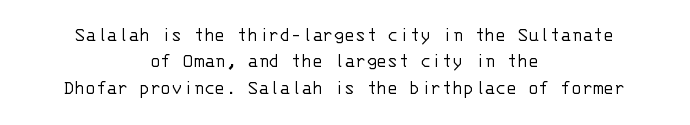
The image shows 20 px text type, upright; set centered, normal line spacing (1.32x), normal letter spacing, not underlined.
